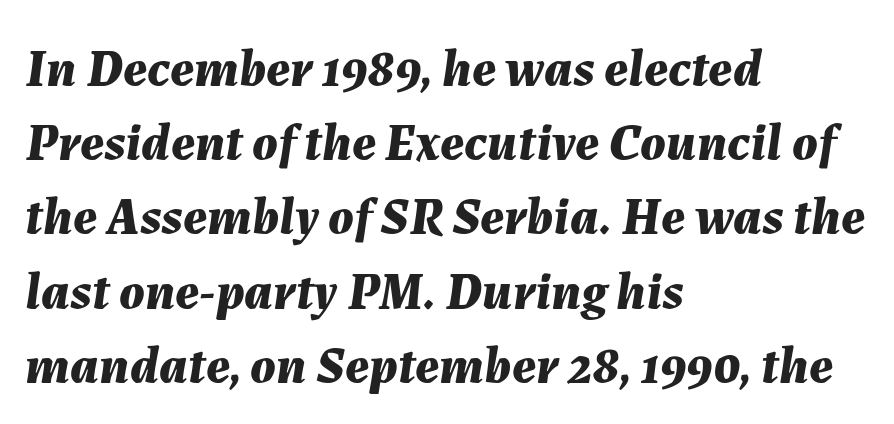
The image shows 53 px bold type, italic (leaning right); set left-aligned, normal line spacing (1.4x), normal letter spacing, not underlined; medium stroke contrast and a medium x-height.
